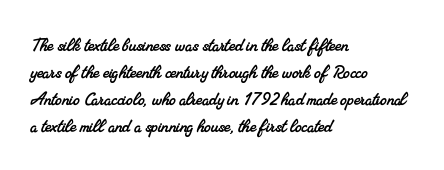
The image shows 21 px text type; set left-aligned, normal line spacing (1.29x), normal letter spacing, not underlined.
